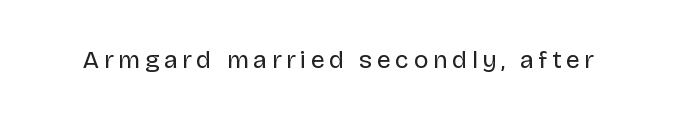
The type sits square on the baseline with zero lean. The strip under each line holds only bare page. Stroke thickness stays within the range of a standard reading face or lighter.
